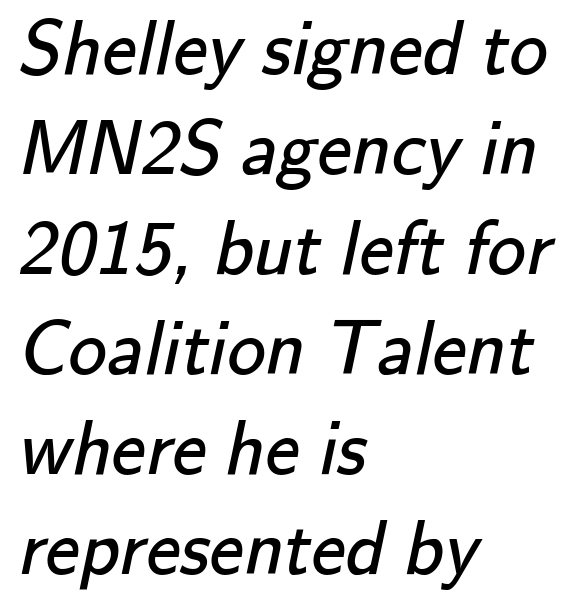
Q: Is the text bold? A: No.
Q: Is the typeface a serif or a sans-serif typeface? A: Sans-serif.
Q: Is the text underlined? A: No.
Q: How is the paragraph aligned? A: Left-aligned.
Q: Is the spacing between letters normal or unusually wide? A: Normal.
Q: Is the spacing between lines tight, normal or loose? A: Normal.
Q: Width (condensed, normal, or wide)? A: Normal.
Q: Stroke contrast? A: Low.
Q: x-height? A: Small.
Q: Monospaced? A: No.
